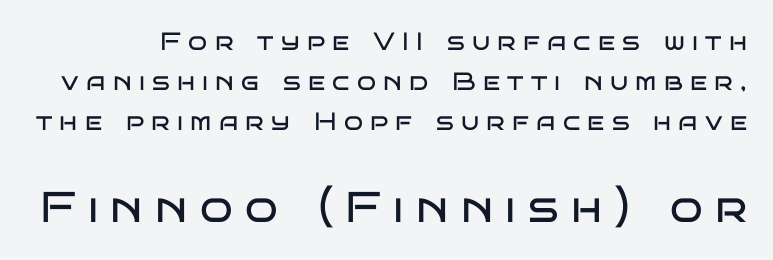
Q: Is the text bold? A: No.
Q: Is the text italic (slanted)? A: No, it is upright.
Q: Is the typeface a serif or a sans-serif typeface? A: Sans-serif.
Q: Is the text underlined? A: No.
Q: Is the spacing between letters normal or unusually wide? A: Unusually wide.
Q: Is the spacing between lines tight, normal or loose? A: Normal.
Q: Which block of text is set in a larger size, the first (top) or the second (bottom)? A: The second (bottom) one.
Q: Width (condensed, normal, or wide)? A: Wide.
Q: Stroke contrast? A: Low.
Q: x-height? A: Large.
Q: Monospaced? A: No.
